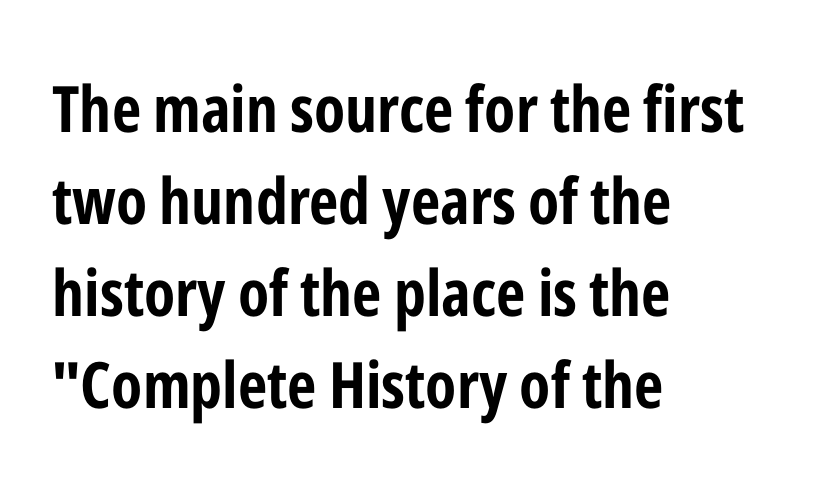
{"serif": "no", "italic": "no", "bold": "yes", "weight": "bold", "width": "condensed", "stroke_contrast": "low", "x_height": "medium", "monospaced": "no", "underline": "no", "align": "left", "line_spacing": "normal", "line_spacing_ratio": 1.44, "letter_spacing": "normal", "letter_spacing_em": 0.0, "glyph_px": 64}
